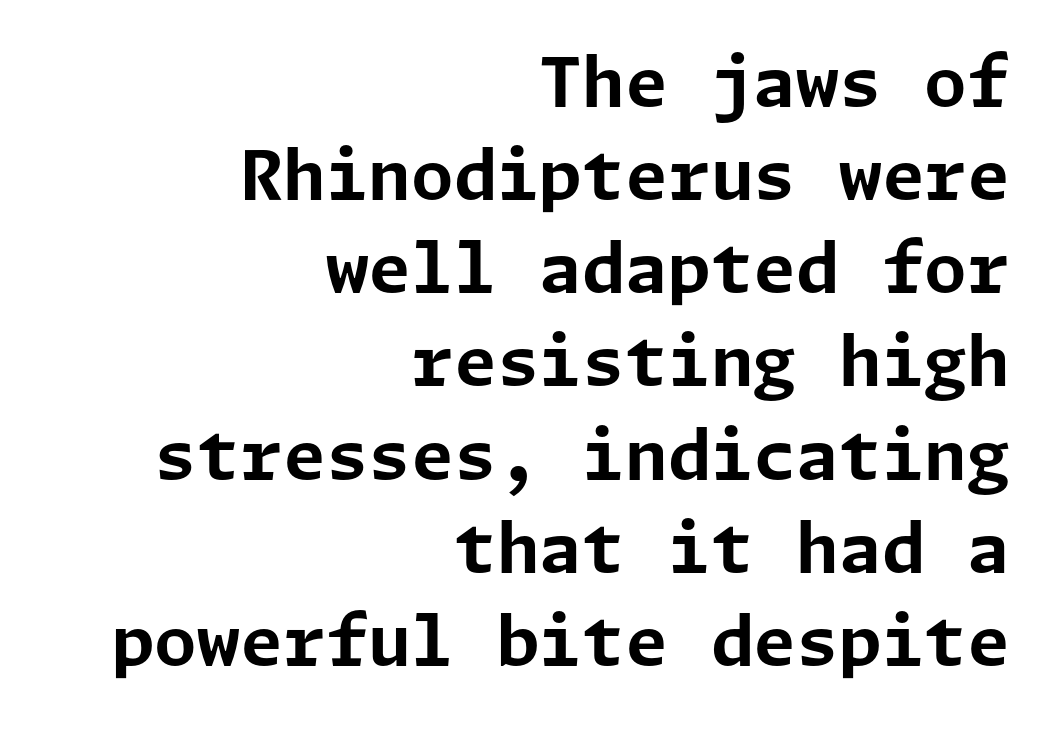
The typesetter chose a ragged-left arrangement here. Characters remain perfectly vertical along every line. The letters carry no serifs — their stems end cleanly without finishing strokes. What weight is shown? A full bold with thick strokes. The gaps between neighbouring characters are ordinary and unremarkable. The space directly below the letters is spotless.
